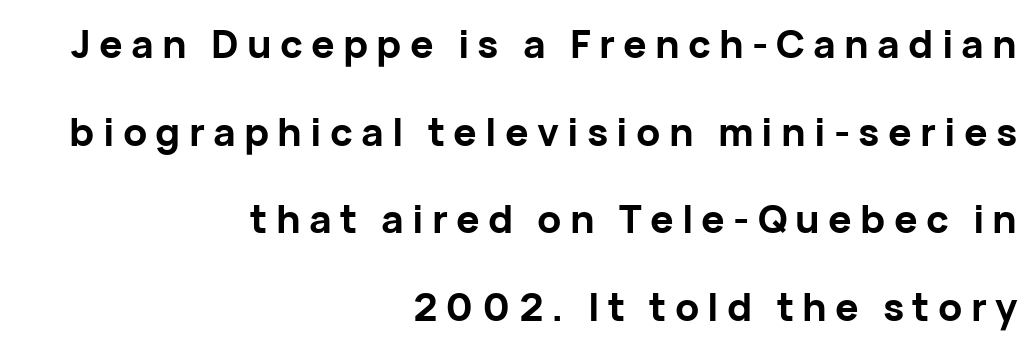
Q: Is the text bold? A: Yes.
Q: Is the text italic (slanted)? A: No, it is upright.
Q: Is the typeface a serif or a sans-serif typeface? A: Sans-serif.
Q: Is the text underlined? A: No.
Q: How is the paragraph aligned? A: Right-aligned.
Q: Is the spacing between letters normal or unusually wide? A: Unusually wide.
Q: Is the spacing between lines tight, normal or loose? A: Loose.
Q: Width (condensed, normal, or wide)? A: Normal.
Q: Stroke contrast? A: Low.
Q: x-height? A: Medium.
Q: Monospaced? A: No.
